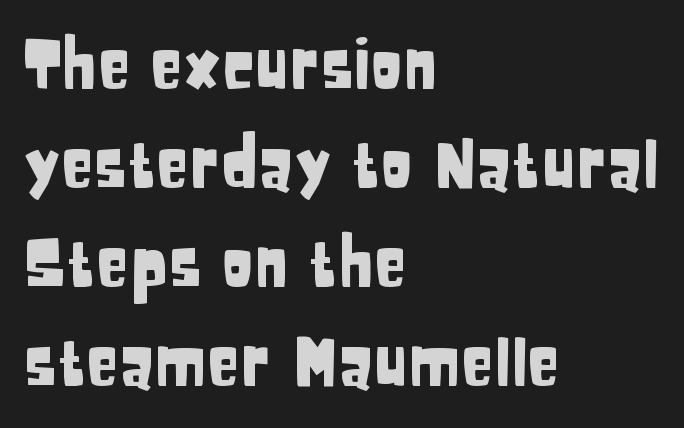
Q: Is the text italic (slanted)? A: No, it is upright.
Q: Is the typeface a serif or a sans-serif typeface? A: Sans-serif.
Q: Is the text underlined? A: No.
Q: How is the paragraph aligned? A: Left-aligned.
Q: Is the spacing between letters normal or unusually wide? A: Normal.
Q: Is the spacing between lines tight, normal or loose? A: Normal.
Q: Width (condensed, normal, or wide)? A: Condensed.
Q: Stroke contrast? A: Low.
Q: x-height? A: Large.
Q: Monospaced? A: No.
